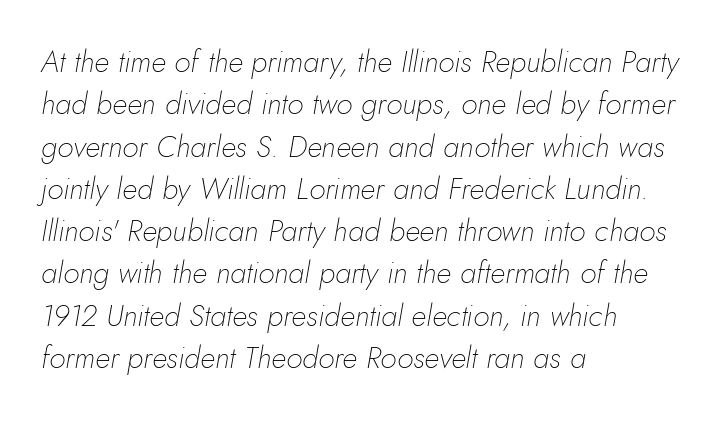
Q: Is the text bold? A: No.
Q: Is the text italic (slanted)? A: Yes, it leans right by about 10 degrees.
Q: Is the text underlined? A: No.
Q: How is the paragraph aligned? A: Left-aligned.
Q: Is the spacing between letters normal or unusually wide? A: Normal.
Q: Is the spacing between lines tight, normal or loose? A: Normal.
Q: Width (condensed, normal, or wide)? A: Normal.
Q: Stroke contrast? A: Low.
Q: x-height? A: Small.
Q: Monospaced? A: No.
